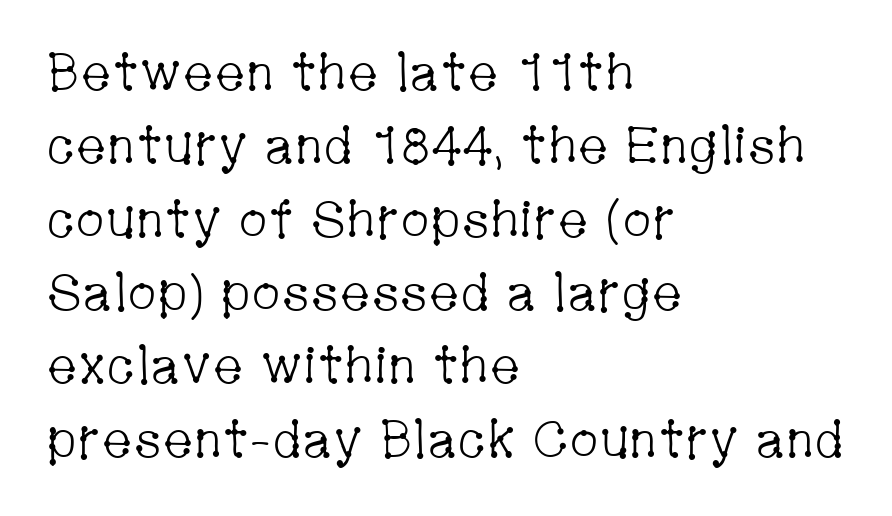
Q: Is the text bold? A: No.
Q: Is the text italic (slanted)? A: No, it is upright.
Q: Is the typeface a serif or a sans-serif typeface? A: Serif.
Q: Is the text underlined? A: No.
Q: How is the paragraph aligned? A: Left-aligned.
Q: Is the spacing between letters normal or unusually wide? A: Normal.
Q: Is the spacing between lines tight, normal or loose? A: Normal.
Q: Width (condensed, normal, or wide)? A: Condensed.
Q: Stroke contrast? A: Low.
Q: x-height? A: Medium.
Q: Monospaced? A: No.
